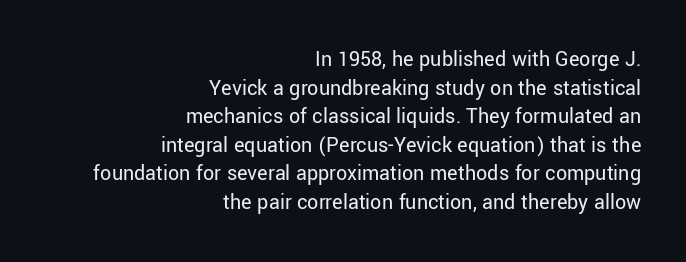
{"italic": "no", "bold": "no", "underline": "no", "align": "right", "line_spacing": "normal", "line_spacing_ratio": 1.3, "letter_spacing": "normal", "letter_spacing_em": 0.0, "glyph_px": 22}
